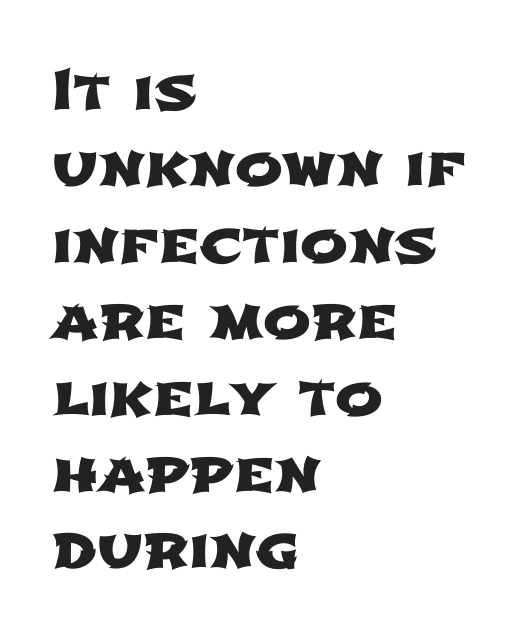
Q: Is the typeface a serif or a sans-serif typeface? A: Sans-serif.
Q: Is the text underlined? A: No.
Q: How is the paragraph aligned? A: Left-aligned.
Q: Is the spacing between letters normal or unusually wide? A: Normal.
Q: Is the spacing between lines tight, normal or loose? A: Normal.
Q: Width (condensed, normal, or wide)? A: Wide.
Q: Stroke contrast? A: Low.
Q: x-height? A: Medium.
Q: Monospaced? A: No.
